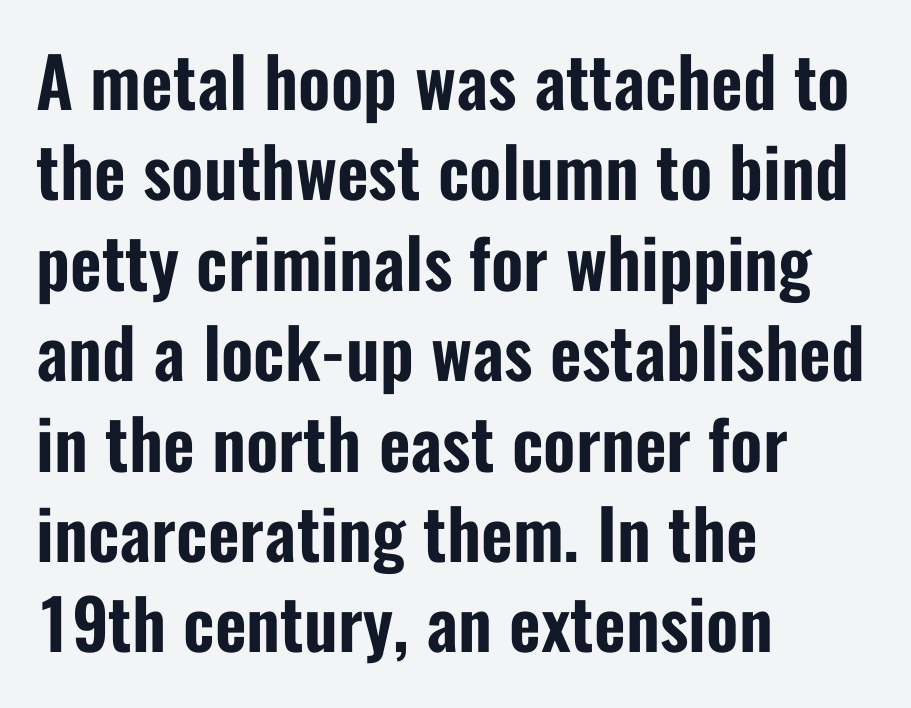
The image shows 69 px condensed sans-serif type, upright; set left-aligned, normal line spacing (1.31x), normal letter spacing, not underlined; low stroke contrast and a medium x-height.
